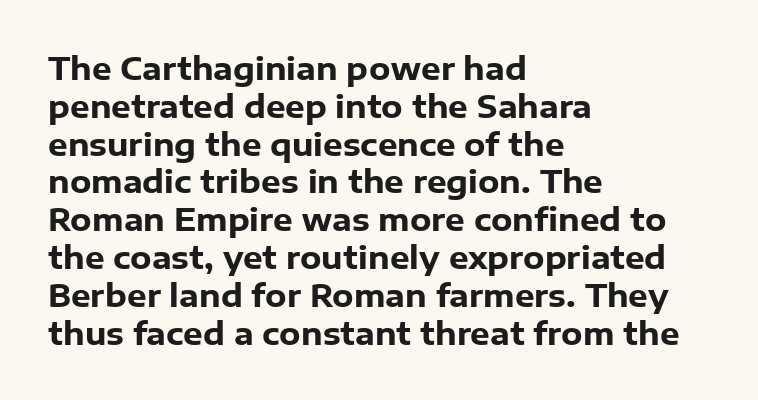
Q: Is the text bold? A: Yes.
Q: Is the text italic (slanted)? A: No, it is upright.
Q: Is the typeface a serif or a sans-serif typeface? A: Sans-serif.
Q: Is the text underlined? A: No.
Q: How is the paragraph aligned? A: Left-aligned.
Q: Is the spacing between letters normal or unusually wide? A: Normal.
Q: Width (condensed, normal, or wide)? A: Normal.
Q: Stroke contrast? A: Low.
Q: x-height? A: Medium.
Q: Monospaced? A: No.
